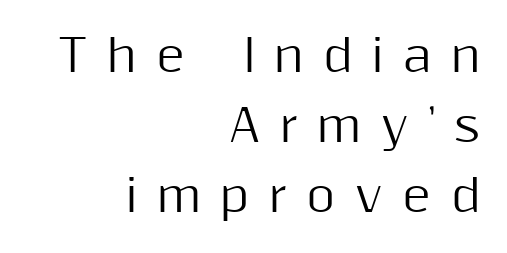
The characters display no serif detailing; their extremities are plain. Notice how descenders clear the ascenders below comfortably — that's standard leading. The baseline area is clear. Italic? Not at all — the glyphs are vertical. Character widths vary here, with narrow letters taking less room than wide ones.
